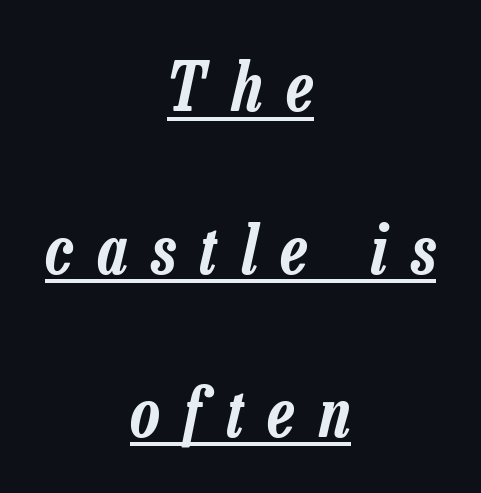
Q: Is the text italic (slanted)? A: Yes, it leans right by about 13 degrees.
Q: Is the text underlined? A: Yes.
Q: How is the paragraph aligned? A: Centered.
Q: Is the spacing between letters normal or unusually wide? A: Unusually wide.
Q: Is the spacing between lines tight, normal or loose? A: Loose.
Q: Width (condensed, normal, or wide)? A: Condensed.
Q: Stroke contrast? A: Low.
Q: x-height? A: Medium.
Q: Monospaced? A: No.
